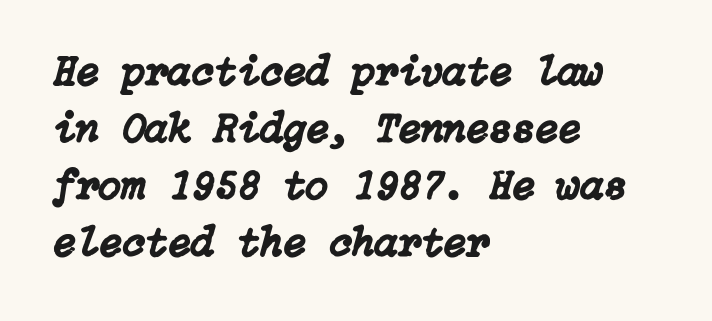
{"italic": "yes", "lean": "right", "slant_degrees": 15, "width": "normal", "stroke_contrast": "low", "x_height": "medium", "underline": "no", "align": "left", "line_spacing": "normal", "line_spacing_ratio": 1.36, "letter_spacing": "normal", "letter_spacing_em": 0.0, "glyph_px": 42}
